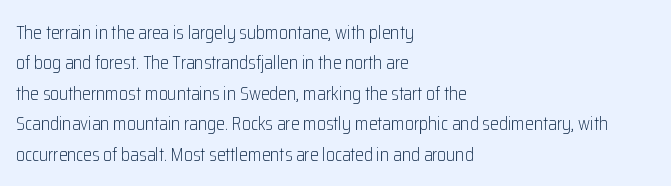
The image shows 20 px text type, upright; set left-aligned, normal line spacing (1.52x), normal letter spacing, not underlined.
